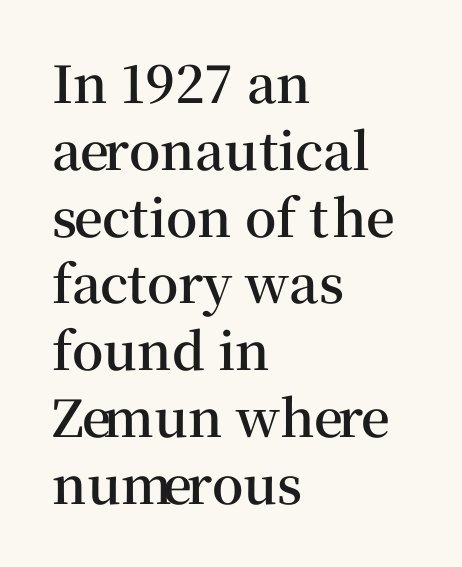
Vertical spacing — default. No italicization has been applied; the sample stays upright. The rendering uses natural spacing where letterforms have individual widths. A bare baseline throughout the passage.
